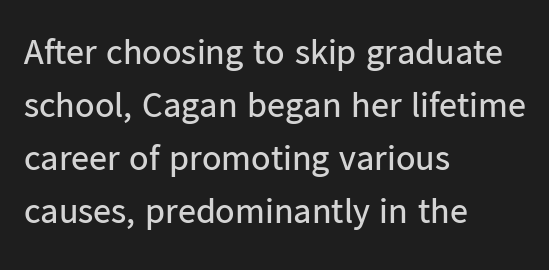
The image shows 36 px regular-weight sans-serif type, upright; set left-aligned, normal line spacing (1.47x), normal letter spacing, not underlined; low stroke contrast and a medium x-height.
